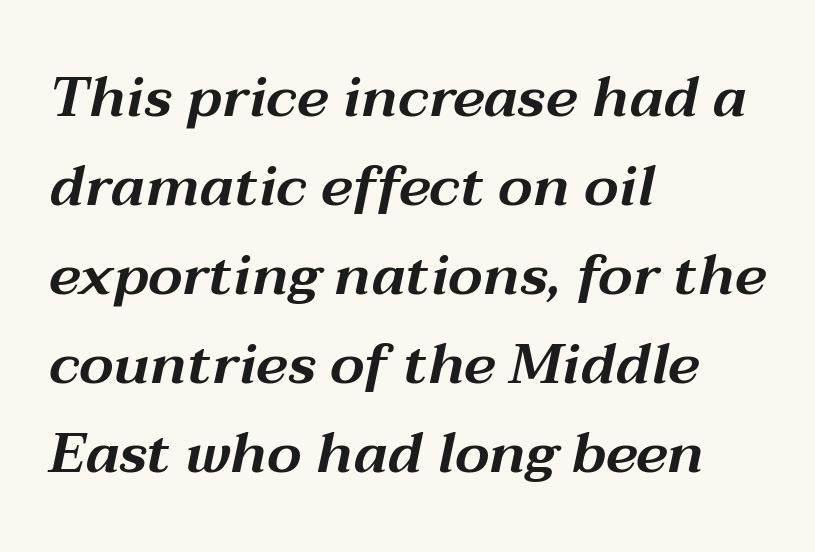
The image shows 57 px wide type, italic (leaning right); set left-aligned, normal line spacing (1.56x), normal letter spacing, not underlined; medium stroke contrast and a medium x-height.
